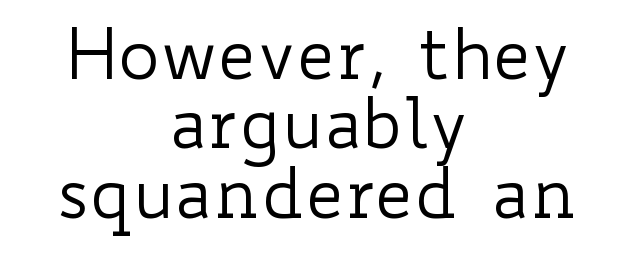
{"italic": "no", "bold": "no", "weight": "regular", "width": "wide", "stroke_contrast": "low", "x_height": "small", "monospaced": "no", "underline": "no", "align": "center", "line_spacing": "tight", "line_spacing_ratio": 0.99, "letter_spacing": "normal", "letter_spacing_em": 0.0, "glyph_px": 70}
